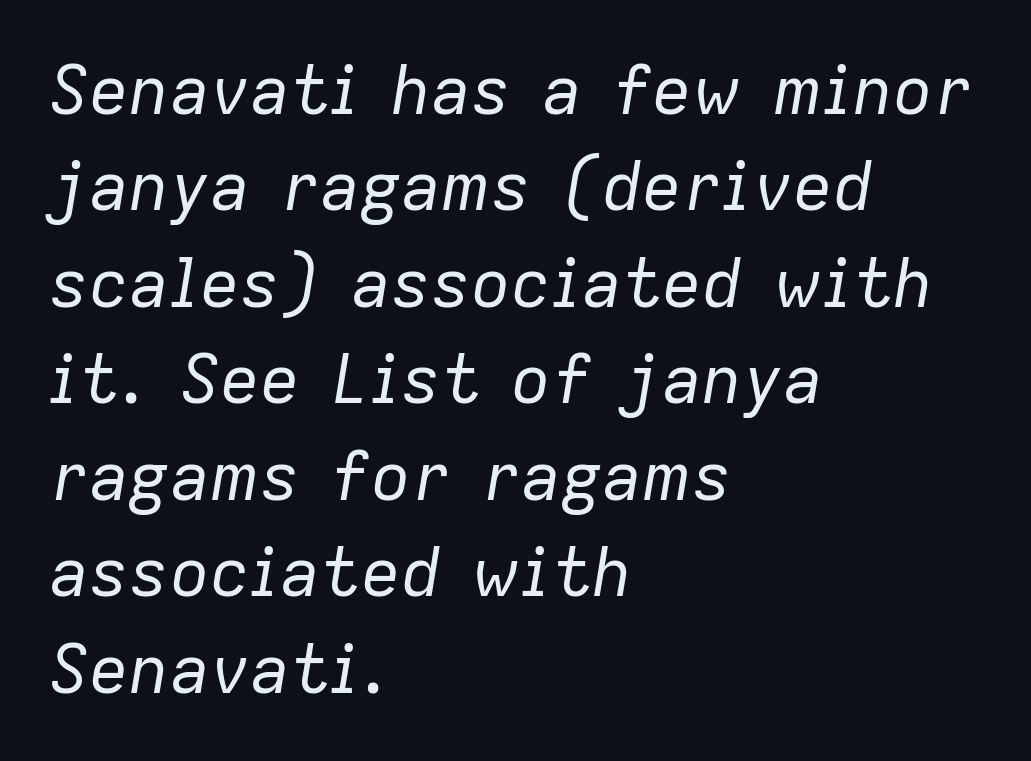
The image shows 67 px regular-weight type, italic (leaning right); set left-aligned, normal line spacing (1.44x), normal letter spacing, not underlined; low stroke contrast and a medium x-height.
